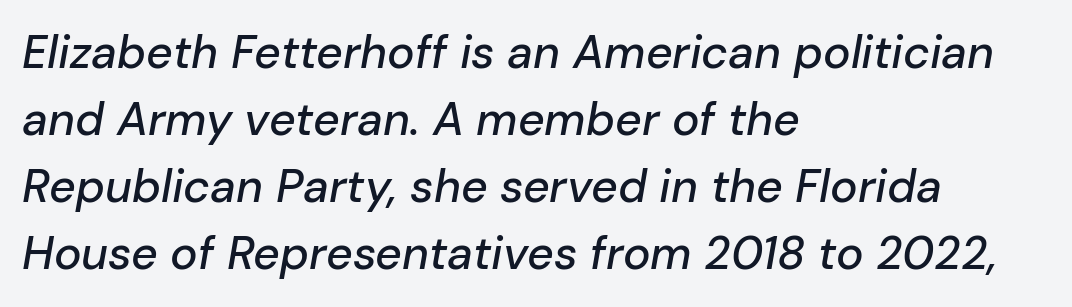
{"italic": "yes", "lean": "right", "slant_degrees": 10, "width": "normal", "stroke_contrast": "low", "x_height": "medium", "monospaced": "no", "underline": "no", "align": "left", "line_spacing": "normal", "line_spacing_ratio": 1.46, "letter_spacing": "normal", "letter_spacing_em": 0.0, "glyph_px": 46}
